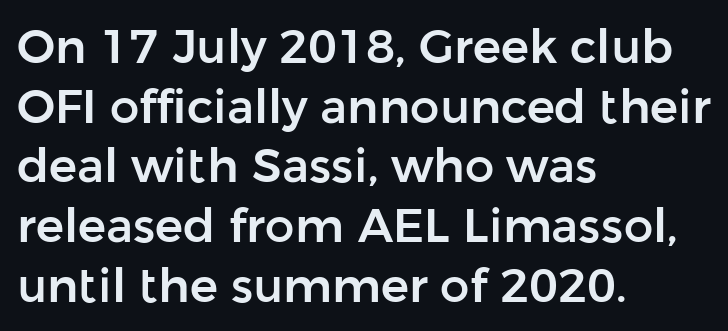
{"serif": "no", "italic": "no", "width": "normal", "stroke_contrast": "low", "x_height": "medium", "monospaced": "no", "underline": "no", "align": "left", "line_spacing": "normal", "line_spacing_ratio": 1.27, "letter_spacing": "normal", "letter_spacing_em": 0.0, "glyph_px": 47}
